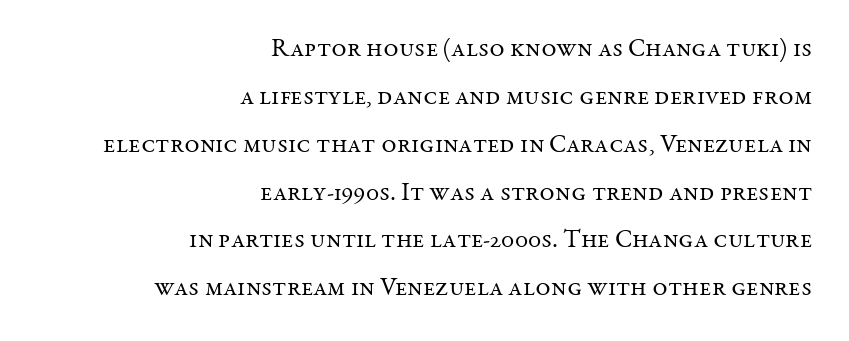
{"italic": "no", "bold": "no", "underline": "no", "align": "right", "line_spacing_ratio": 1.84, "letter_spacing": "normal", "letter_spacing_em": 0.0, "glyph_px": 26}
